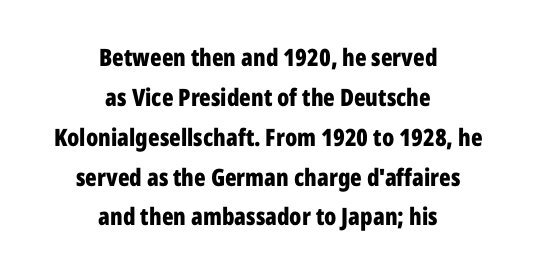
{"italic": "no", "bold": "yes", "underline": "no", "align": "center", "line_spacing": "normal", "line_spacing_ratio": 1.66, "letter_spacing": "normal", "letter_spacing_em": 0.0, "glyph_px": 24}
